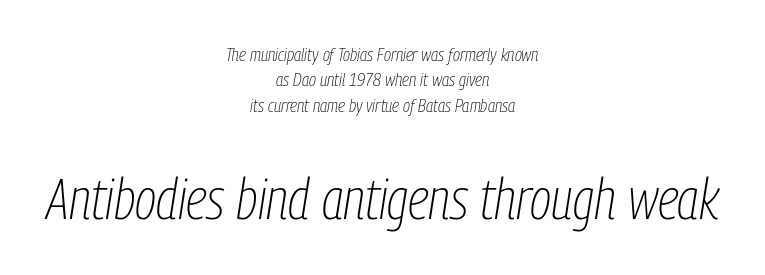
The image shows 57 px thin, condensed type, italic (leaning right); set centered, normal line spacing (1.33x), normal letter spacing, not underlined; the second (bottom) block is 3.0x larger; low stroke contrast and a medium x-height.
